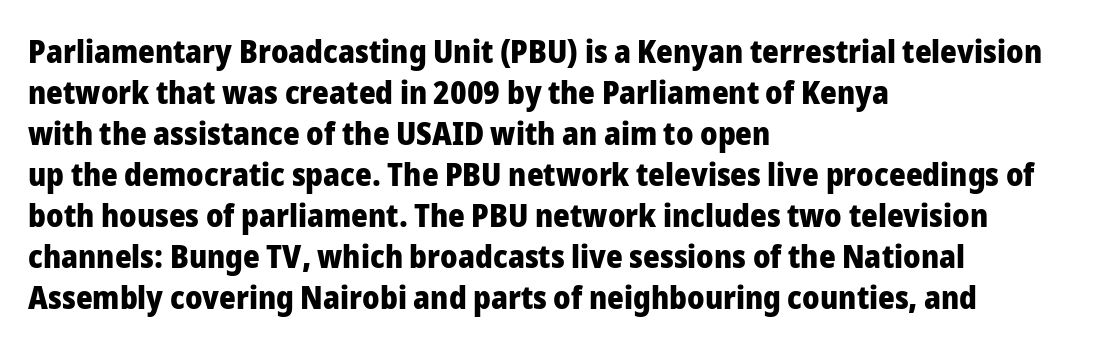
Q: Is the text bold? A: Yes.
Q: Is the text italic (slanted)? A: No, it is upright.
Q: Is the typeface a serif or a sans-serif typeface? A: Sans-serif.
Q: Is the text underlined? A: No.
Q: How is the paragraph aligned? A: Left-aligned.
Q: Is the spacing between letters normal or unusually wide? A: Normal.
Q: Is the spacing between lines tight, normal or loose? A: Normal.
Q: Width (condensed, normal, or wide)? A: Normal.
Q: Stroke contrast? A: Low.
Q: x-height? A: Medium.
Q: Monospaced? A: No.
